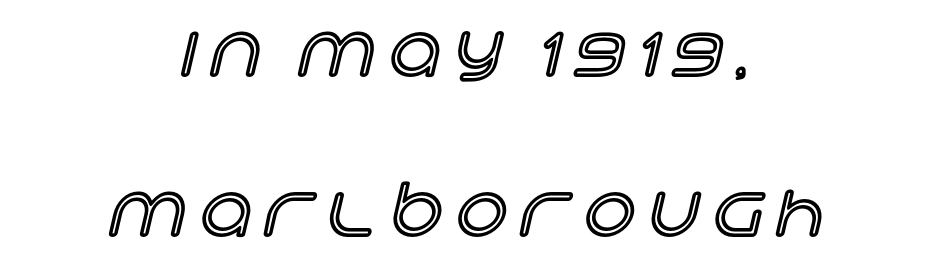
The image shows 71 px text type; set centered, loose line spacing (2.26x), unusually wide letter spacing (+0.2 em), not underlined; a large x-height.
